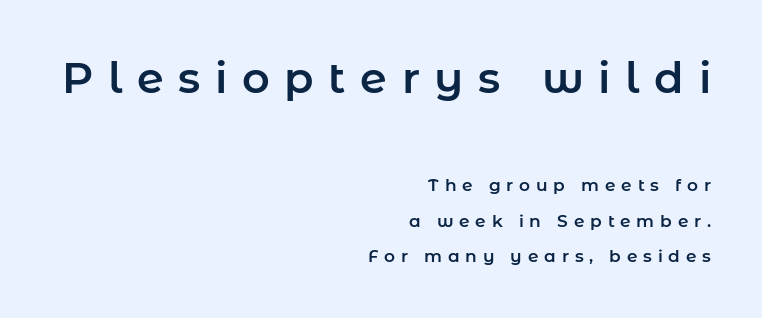
Q: Is the text italic (slanted)? A: No, it is upright.
Q: Is the typeface a serif or a sans-serif typeface? A: Sans-serif.
Q: Is the text underlined? A: No.
Q: How is the paragraph aligned? A: Right-aligned.
Q: Is the spacing between letters normal or unusually wide? A: Unusually wide.
Q: Is the spacing between lines tight, normal or loose? A: Loose.
Q: Which block of text is set in a larger size, the first (top) or the second (bottom)? A: The first (top) one.
Q: Width (condensed, normal, or wide)? A: Normal.
Q: Stroke contrast? A: Low.
Q: x-height? A: Medium.
Q: Monospaced? A: No.
